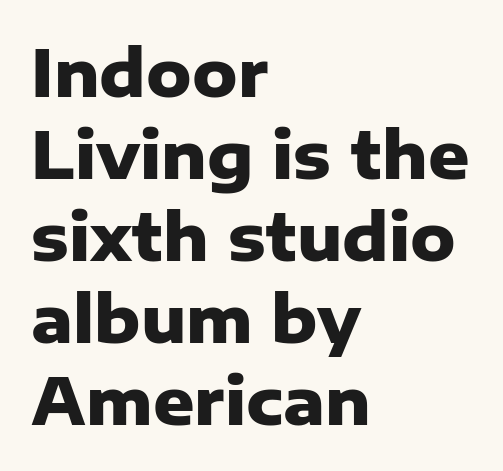
The image shows 64 px heavy sans-serif type, upright; set left-aligned, normal line spacing (1.28x), normal letter spacing, not underlined; low stroke contrast and a medium x-height.
